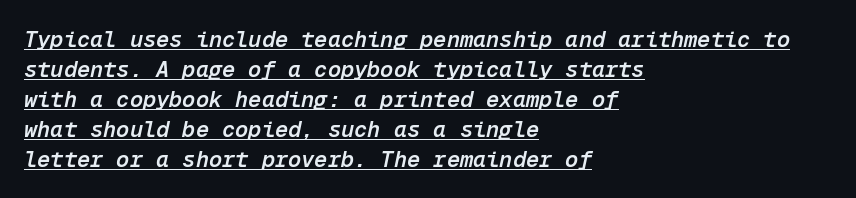
This is underlined copy, the kind a proofreader might mark for attention. Line spacing here is normal. These lines are set flush left with a ragged right edge. This is moderately heavy type, rendered in semibold. This is oblique type, the kind used for emphasis or titles.
